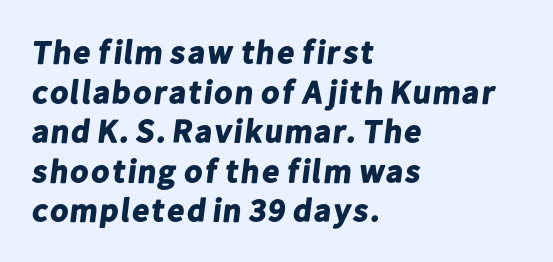
Q: Is the text bold? A: Yes.
Q: Is the typeface a serif or a sans-serif typeface? A: Sans-serif.
Q: Is the text underlined? A: No.
Q: How is the paragraph aligned? A: Left-aligned.
Q: Is the spacing between letters normal or unusually wide? A: Normal.
Q: Width (condensed, normal, or wide)? A: Normal.
Q: Stroke contrast? A: Low.
Q: x-height? A: Medium.
Q: Monospaced? A: No.
